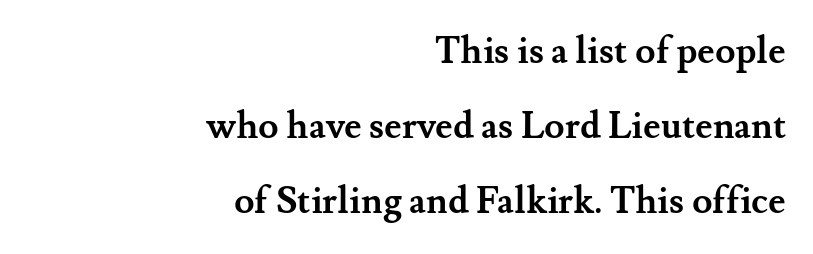
Q: Is the text bold? A: Yes.
Q: Is the text italic (slanted)? A: No, it is upright.
Q: Is the typeface a serif or a sans-serif typeface? A: Serif.
Q: Is the text underlined? A: No.
Q: How is the paragraph aligned? A: Right-aligned.
Q: Is the spacing between letters normal or unusually wide? A: Normal.
Q: Is the spacing between lines tight, normal or loose? A: Loose.
Q: Width (condensed, normal, or wide)? A: Normal.
Q: Stroke contrast? A: Medium.
Q: x-height? A: Small.
Q: Monospaced? A: No.
